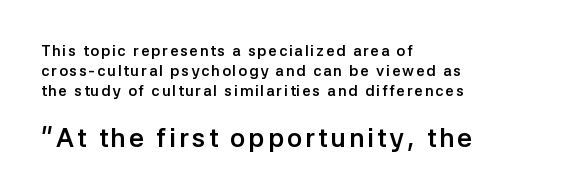
Honestly, the row spacing looks completely unremarkable. Of the two passages, the one underneath uses the larger point size. It's the straight-up-and-down kind of type. A bare baseline throughout the passage.
